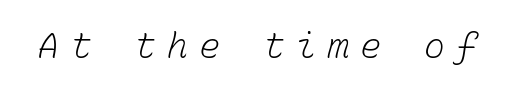
Q: Is the text bold? A: No.
Q: Is the text underlined? A: No.
Q: Is the spacing between letters normal or unusually wide? A: Unusually wide.
Q: Width (condensed, normal, or wide)? A: Normal.
Q: Stroke contrast? A: Low.
Q: x-height? A: Medium.
Q: Monospaced? A: Yes.
